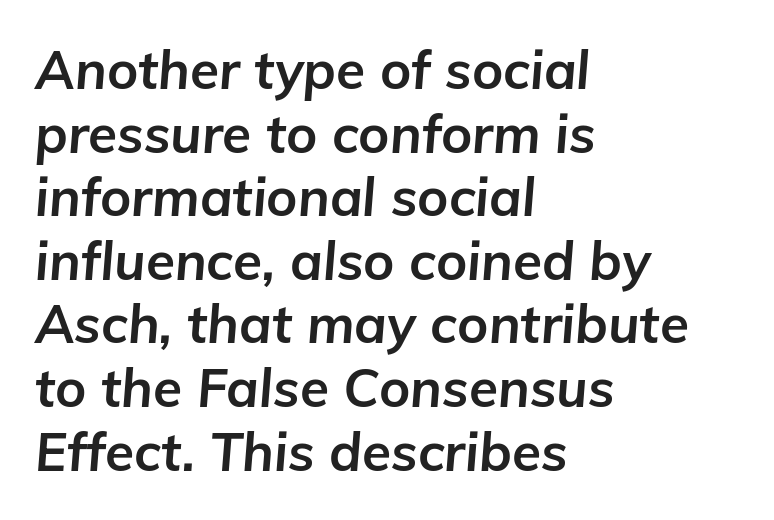
Q: Is the text bold? A: Yes.
Q: Is the text italic (slanted)? A: Yes, it leans right by about 5 degrees.
Q: Is the text underlined? A: No.
Q: How is the paragraph aligned? A: Left-aligned.
Q: Is the spacing between letters normal or unusually wide? A: Normal.
Q: Width (condensed, normal, or wide)? A: Normal.
Q: Stroke contrast? A: Low.
Q: x-height? A: Medium.
Q: Monospaced? A: No.
